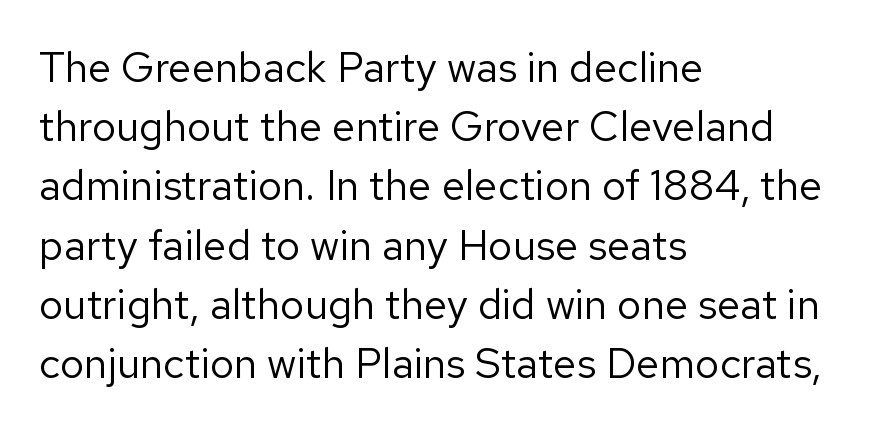
A classic flush-left, rag-right setting is used for this passage. A typesetter would mark this as roman, not italic. Here the glyphs are tracked normally, forming tight word shapes. No heavy texture on the line: the type isn't bold.
